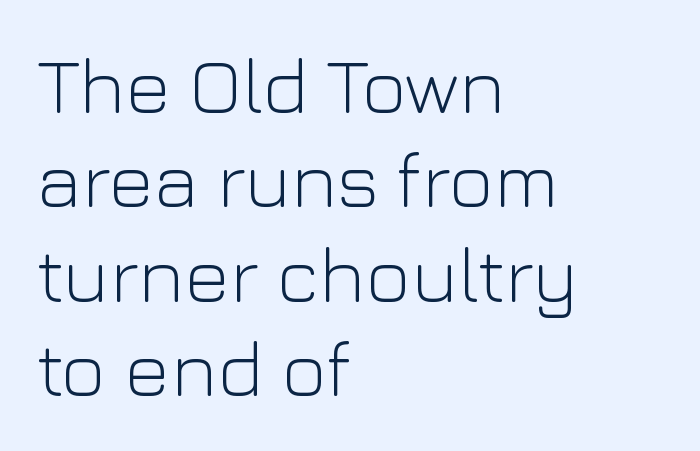
{"serif": "no", "italic": "no", "bold": "no", "weight": "light", "width": "normal", "stroke_contrast": "low", "x_height": "medium", "monospaced": "no", "underline": "no", "align": "left", "line_spacing_ratio": 1.21, "letter_spacing": "normal", "letter_spacing_em": 0.0, "glyph_px": 78}
